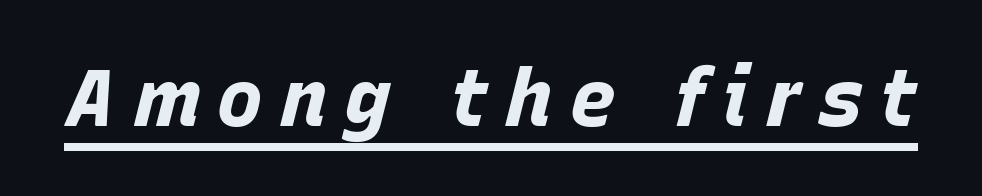
The image shows 79 px bold type, italic (leaning right); set unusually wide letter spacing (+0.21 em), underlined; low stroke contrast and a large x-height.
